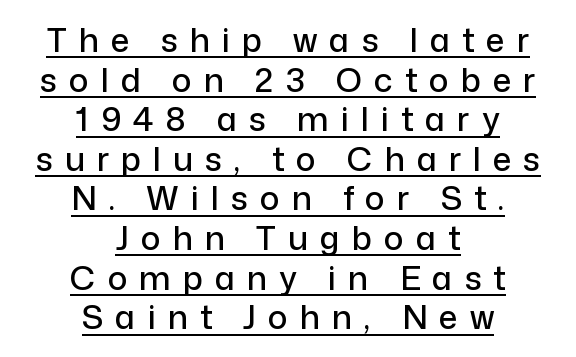
Q: Is the text italic (slanted)? A: No, it is upright.
Q: Is the typeface a serif or a sans-serif typeface? A: Sans-serif.
Q: Is the text underlined? A: Yes.
Q: How is the paragraph aligned? A: Centered.
Q: Is the spacing between letters normal or unusually wide? A: Unusually wide.
Q: Width (condensed, normal, or wide)? A: Normal.
Q: Stroke contrast? A: Low.
Q: x-height? A: Medium.
Q: Monospaced? A: No.
